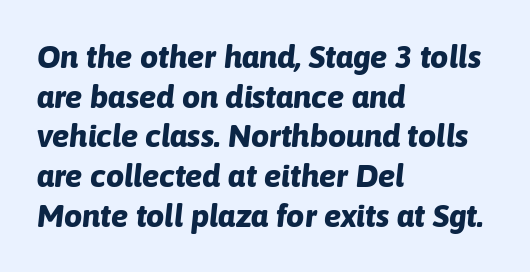
The image shows 32 px bold type, italic (leaning right); set left-aligned, line spacing 1.24x, normal letter spacing, not underlined; low stroke contrast and a medium x-height.
